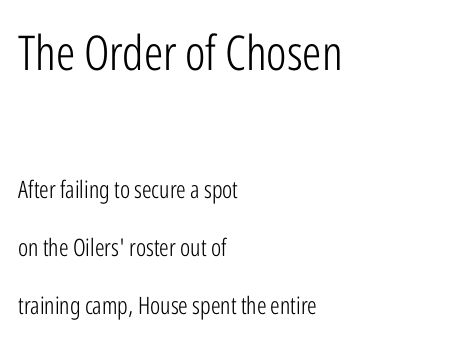
The typeface chosen for these lines omits serifs. Nobody drew a line under any word here. The line texture is even and compact thanks to regular tracking. The composition opens big and finishes small. Quick note: not italic, upright. This sample is left-justified, so line endings fall wherever the words run out.
